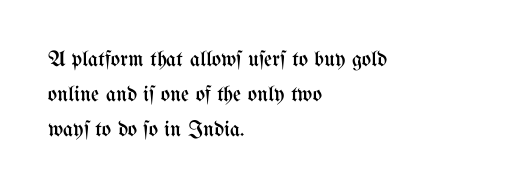
{"italic": "no", "bold": "no", "underline": "no", "align": "left", "line_spacing": "normal", "line_spacing_ratio": 1.58, "letter_spacing": "normal", "letter_spacing_em": 0.0, "glyph_px": 22}
